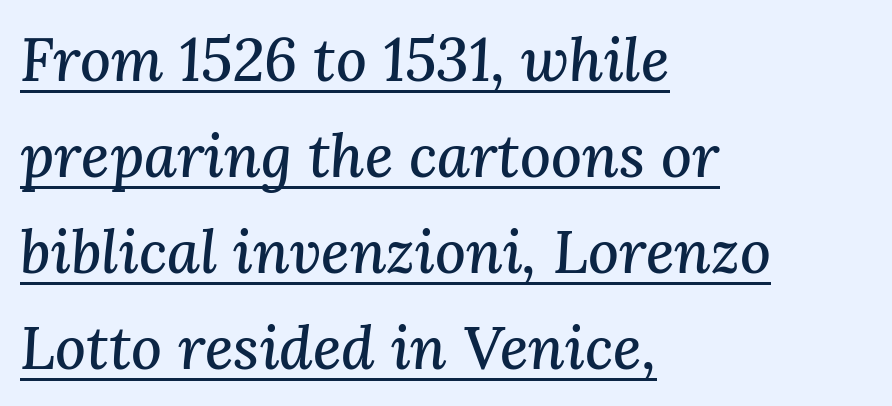
Q: Is the text italic (slanted)? A: Yes, it leans right by about 3 degrees.
Q: Is the typeface a serif or a sans-serif typeface? A: Serif.
Q: Is the text underlined? A: Yes.
Q: How is the paragraph aligned? A: Left-aligned.
Q: Is the spacing between letters normal or unusually wide? A: Normal.
Q: Is the spacing between lines tight, normal or loose? A: Normal.
Q: Width (condensed, normal, or wide)? A: Normal.
Q: Stroke contrast? A: Medium.
Q: x-height? A: Medium.
Q: Monospaced? A: No.
